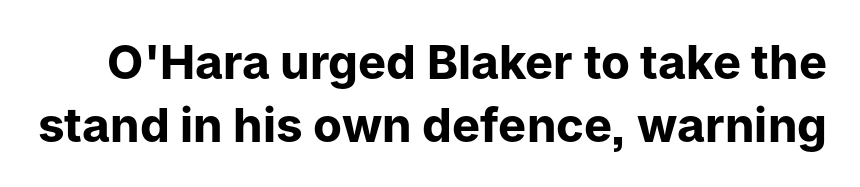
Weight check: bold — yes, fully. Whoever set this chose a conventional vertical rhythm. Glyph-to-glyph distance matches everyday printed text. Note the varied advance widths — an 'i' is clearly narrower than an 'm'. Notice how the stems are strictly vertical — no italics here. Each row of text sits above clean, open space.
